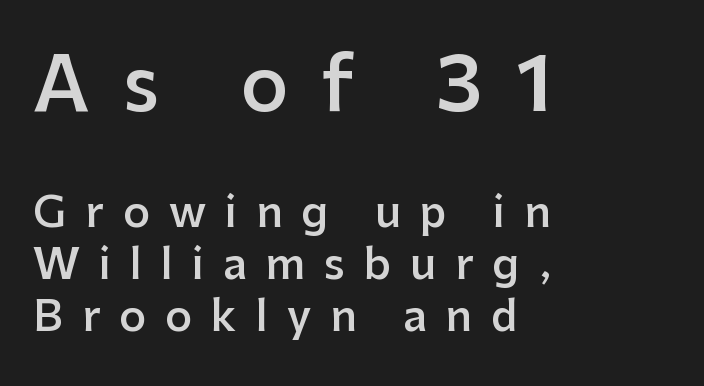
{"serif": "no", "italic": "no", "bold": "semi", "weight": "semibold", "width": "normal", "stroke_contrast": "low", "x_height": "medium", "monospaced": "no", "underline": "no", "align": "left", "line_spacing_ratio": 1.23, "letter_spacing": "wide", "letter_spacing_em": 0.45, "larger_block": "first", "size_ratio": 1.76, "glyph_px": 74}
